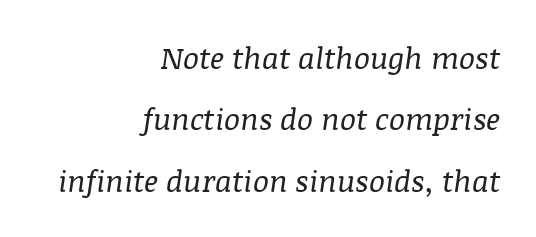
{"serif": "yes", "italic": "yes", "lean": "right", "slant_degrees": 8, "bold": "no", "weight": "regular", "width": "normal", "stroke_contrast": "medium", "x_height": "large", "monospaced": "no", "underline": "no", "align": "right", "line_spacing": "loose", "line_spacing_ratio": 2.05, "letter_spacing": "normal", "letter_spacing_em": 0.0, "glyph_px": 30}
